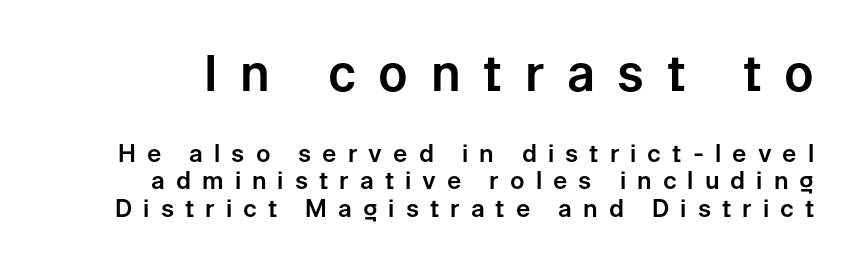
{"serif": "no", "italic": "no", "width": "normal", "stroke_contrast": "low", "x_height": "medium", "monospaced": "no", "underline": "no", "line_spacing": "tight", "line_spacing_ratio": 1.14, "letter_spacing": "wide", "letter_spacing_em": 0.46, "larger_block": "first", "size_ratio": 2.04, "glyph_px": 49}
